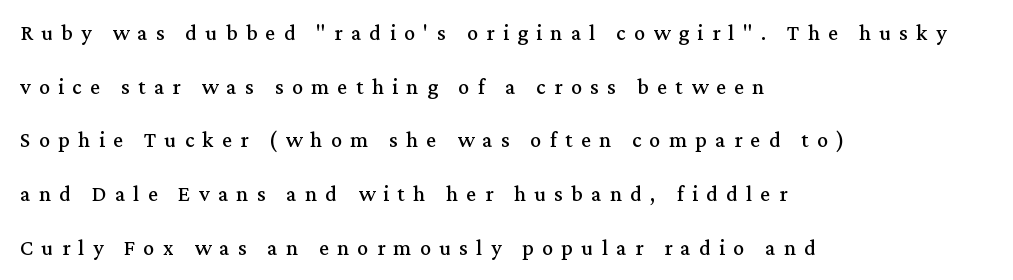
It's the straight-up-and-down kind of type. Lines of text with bare space underneath. Students, note that the glyphs here are deliberately spaced far apart. If you drew a ruler down the left edge, every line would touch it. What's the leading like? Stretched, with rows far apart.
